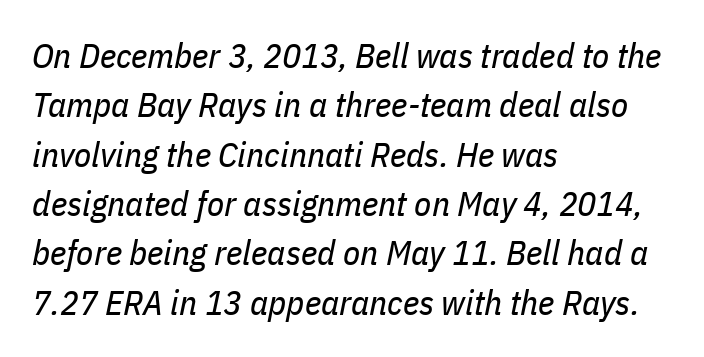
The passage is arranged the way most books set body copy — flush left. Stem width sits at or under what a default text font uses. You can tell it's italic because the verticals aren't actually vertical. Horizontal bands of white between lines are of average thickness. The rendering uses natural spacing where letterforms have individual widths. The gaps between neighbouring characters are ordinary and unremarkable.
